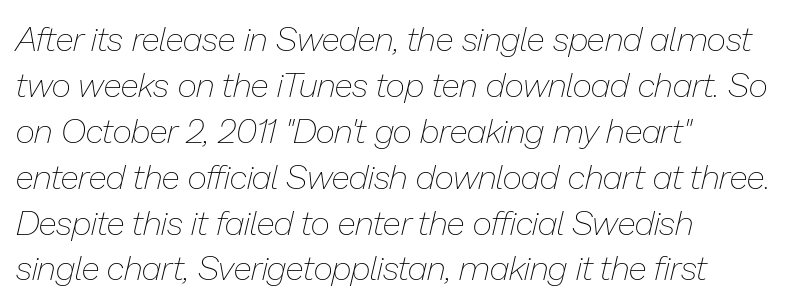
{"italic": "yes", "lean": "right", "slant_degrees": 13, "bold": "no", "weight": "thin", "width": "normal", "stroke_contrast": "low", "x_height": "medium", "monospaced": "no", "underline": "no", "align": "left", "line_spacing": "normal", "line_spacing_ratio": 1.35, "letter_spacing": "normal", "letter_spacing_em": 0.0, "glyph_px": 34}
